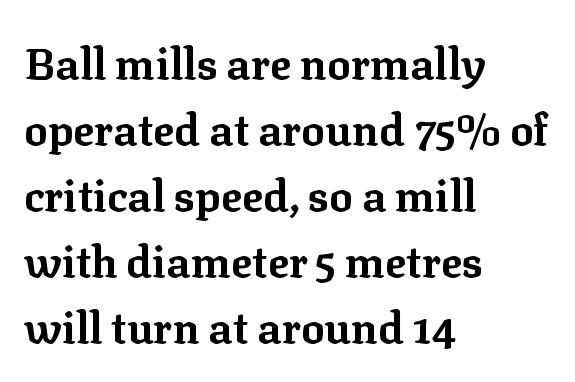
Q: Is the text bold? A: Yes.
Q: Is the text italic (slanted)? A: No, it is upright.
Q: Is the typeface a serif or a sans-serif typeface? A: Serif.
Q: Is the text underlined? A: No.
Q: How is the paragraph aligned? A: Left-aligned.
Q: Is the spacing between letters normal or unusually wide? A: Normal.
Q: Is the spacing between lines tight, normal or loose? A: Normal.
Q: Width (condensed, normal, or wide)? A: Normal.
Q: Stroke contrast? A: Low.
Q: x-height? A: Medium.
Q: Monospaced? A: No.
